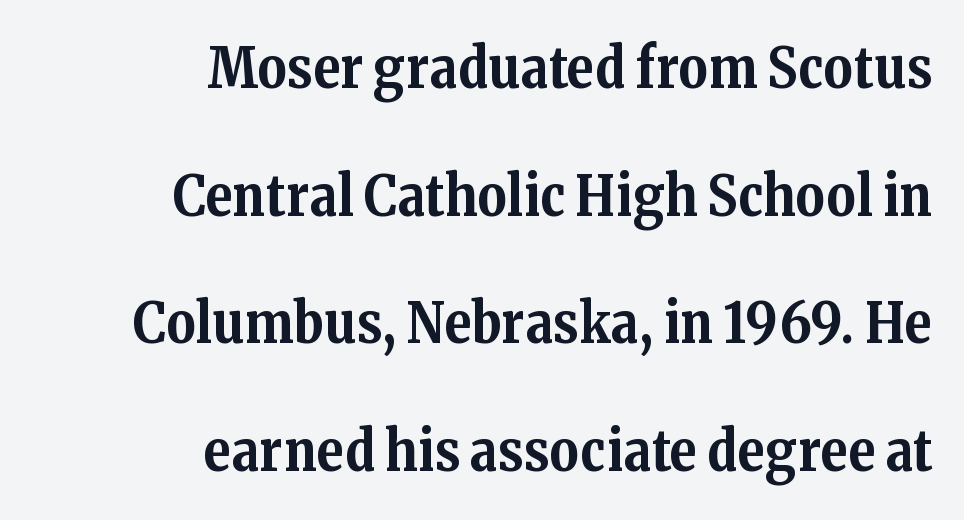
Q: Is the text bold? A: Yes.
Q: Is the text italic (slanted)? A: No, it is upright.
Q: Is the typeface a serif or a sans-serif typeface? A: Serif.
Q: Is the text underlined? A: No.
Q: How is the paragraph aligned? A: Right-aligned.
Q: Is the spacing between letters normal or unusually wide? A: Normal.
Q: Is the spacing between lines tight, normal or loose? A: Loose.
Q: Width (condensed, normal, or wide)? A: Normal.
Q: Stroke contrast? A: Medium.
Q: x-height? A: Medium.
Q: Monospaced? A: No.
